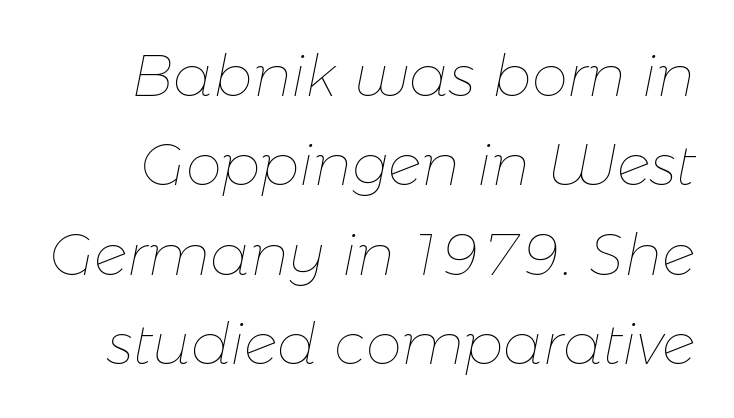
Q: Is the text bold? A: No.
Q: Is the text italic (slanted)? A: Yes, it leans right by about 11 degrees.
Q: Is the text underlined? A: No.
Q: Is the spacing between letters normal or unusually wide? A: Normal.
Q: Is the spacing between lines tight, normal or loose? A: Normal.
Q: Width (condensed, normal, or wide)? A: Normal.
Q: Stroke contrast? A: Low.
Q: x-height? A: Medium.
Q: Monospaced? A: No.
